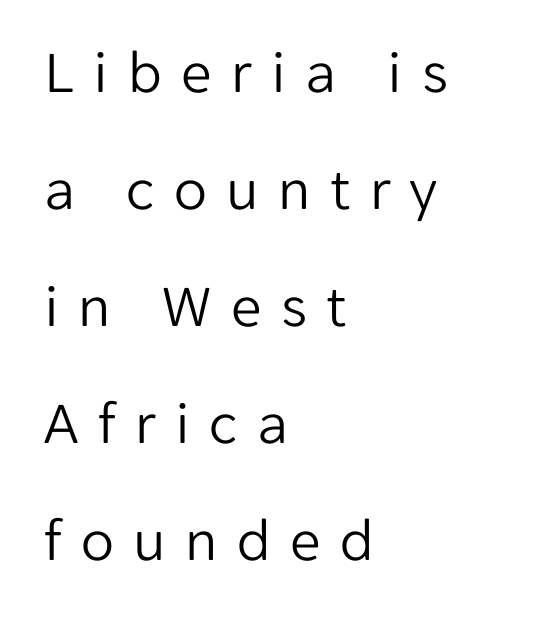
{"serif": "no", "italic": "no", "bold": "no", "weight": "light", "width": "normal", "stroke_contrast": "low", "x_height": "medium", "monospaced": "no", "underline": "no", "align": "left", "line_spacing": "loose", "line_spacing_ratio": 1.92, "letter_spacing": "wide", "letter_spacing_em": 0.32, "glyph_px": 61}
